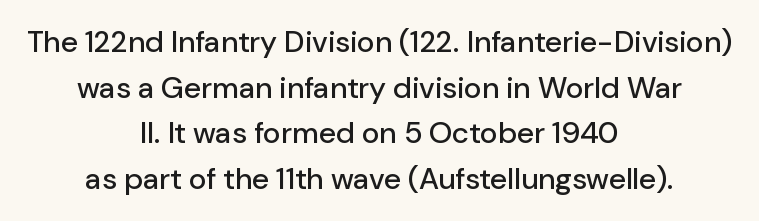
The passage shown is typed in a proportional face where columns would drift. The letters carry no serifs — their stems end cleanly without finishing strokes. Just letters on the line, the space beneath them empty. Spacing between characters is what you'd get straight out of the box. Rows of type keep a routine distance in the vertical direction. The lettering stays uniformly vertical, giving the passage a roman look.
